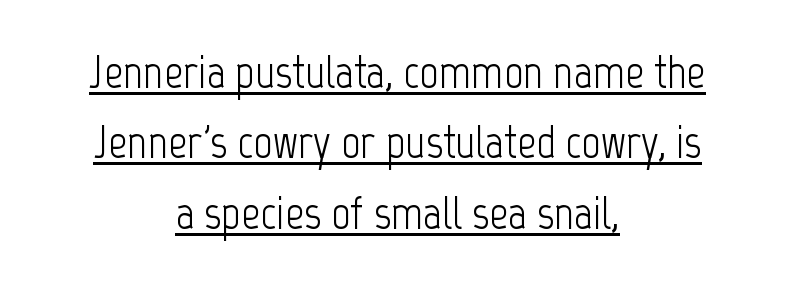
No italicization has been applied; the sample stays upright. Decoration check: the copy is underlined. The rows are spaced the way most documents space them. Serif or sans? Sans — the stroke terminals are bare. Weight: regular or lighter.
